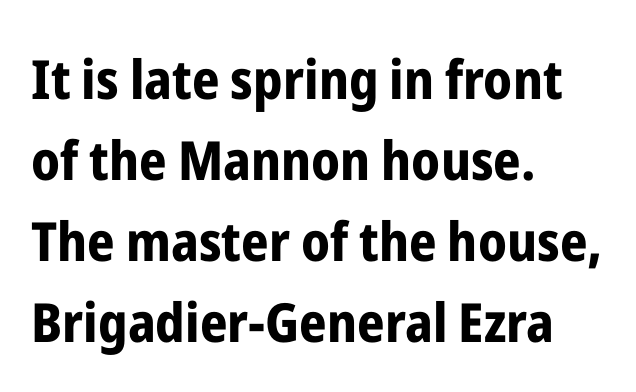
{"serif": "no", "italic": "no", "bold": "yes", "weight": "bold", "width": "condensed", "stroke_contrast": "low", "x_height": "medium", "monospaced": "no", "underline": "no", "align": "left", "line_spacing": "normal", "line_spacing_ratio": 1.5, "letter_spacing": "normal", "letter_spacing_em": 0.0, "glyph_px": 54}
